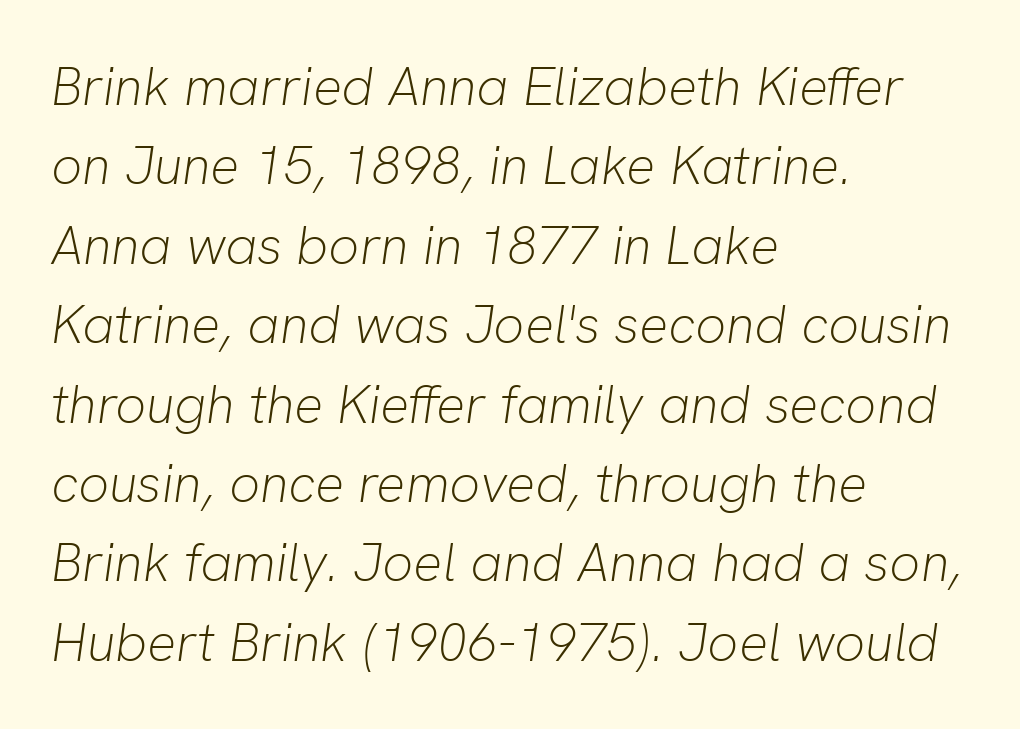
{"italic": "yes", "lean": "right", "slant_degrees": 8, "bold": "no", "weight": "light", "width": "normal", "stroke_contrast": "low", "x_height": "medium", "monospaced": "no", "underline": "no", "align": "left", "line_spacing": "normal", "line_spacing_ratio": 1.47, "letter_spacing": "normal", "letter_spacing_em": 0.0, "glyph_px": 54}
